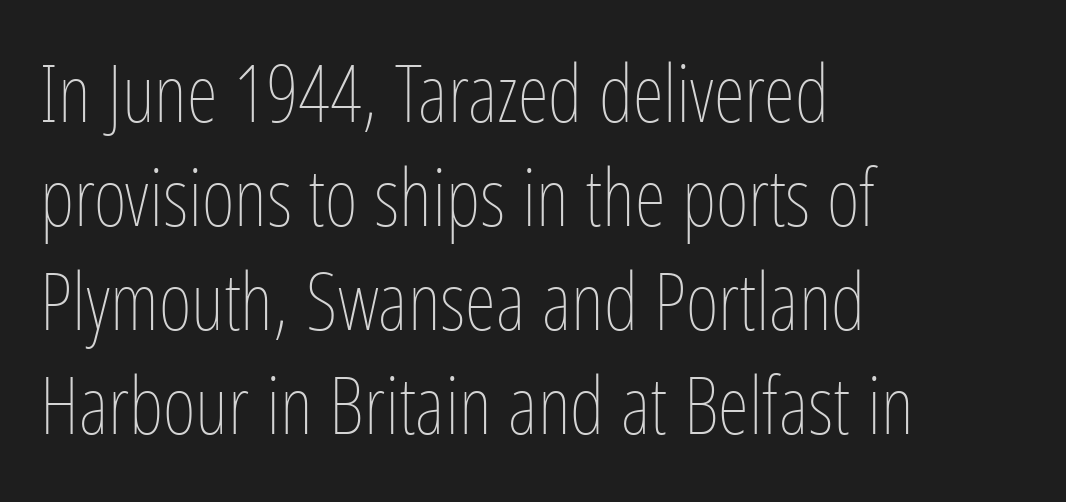
Q: Is the text bold? A: No.
Q: Is the text italic (slanted)? A: No, it is upright.
Q: Is the text underlined? A: No.
Q: How is the paragraph aligned? A: Left-aligned.
Q: Is the spacing between letters normal or unusually wide? A: Normal.
Q: Is the spacing between lines tight, normal or loose? A: Normal.
Q: Width (condensed, normal, or wide)? A: Condensed.
Q: Stroke contrast? A: Low.
Q: x-height? A: Medium.
Q: Monospaced? A: No.
